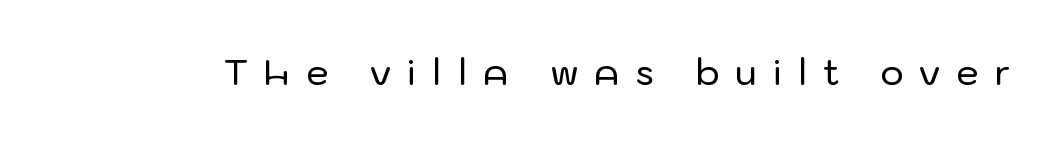
Q: Is the text italic (slanted)? A: No, it is upright.
Q: Is the typeface a serif or a sans-serif typeface? A: Sans-serif.
Q: Is the text underlined? A: No.
Q: Is the spacing between letters normal or unusually wide? A: Unusually wide.
Q: Width (condensed, normal, or wide)? A: Normal.
Q: Stroke contrast? A: Low.
Q: x-height? A: Medium.
Q: Monospaced? A: No.
